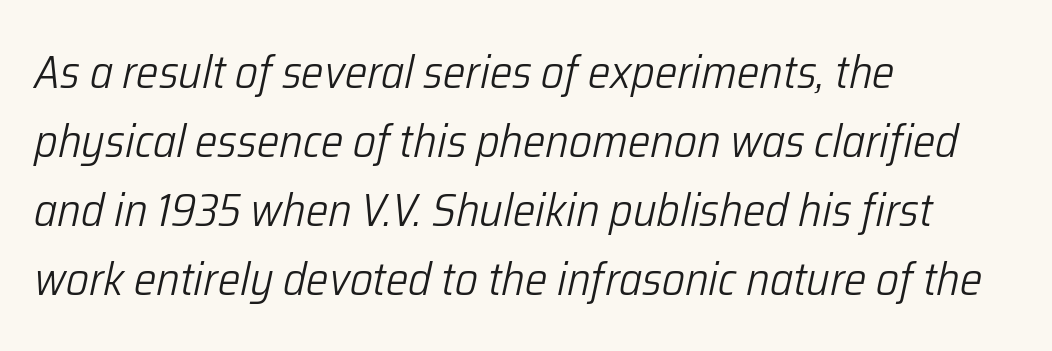
The image shows 47 px light, condensed type, italic (leaning right); set left-aligned, normal line spacing (1.47x), normal letter spacing, not underlined; low stroke contrast and a medium x-height.
